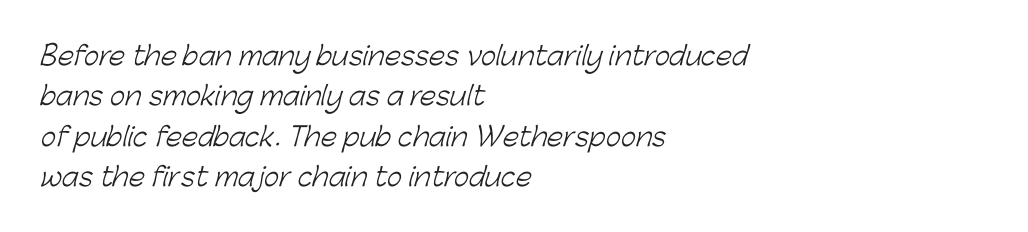
Beneath every word, the page is bare. Notice how descenders clear the ascenders below comfortably — that's standard leading. Reading down the block, your eye returns to a fixed left position each line. Think standard paragraph weight, or any step lighter than that. The tracking reads as untouched default to a designer's eye.
